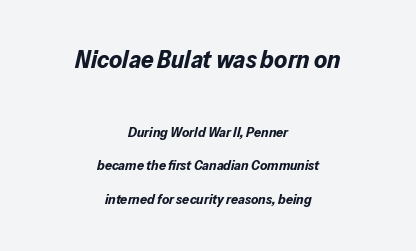
{"italic": "yes", "lean": "right", "slant_degrees": 13, "bold": "yes", "underline": "no", "align": "center", "line_spacing": "loose", "line_spacing_ratio": 2.39, "letter_spacing": "normal", "letter_spacing_em": 0.0, "larger_block": "first", "size_ratio": 1.79, "glyph_px": 25}
